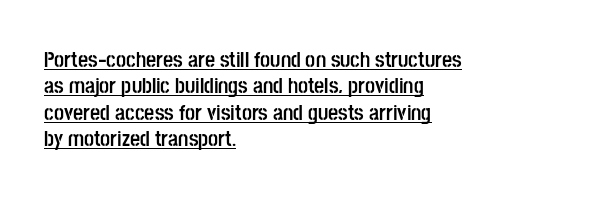
Q: Is the text bold? A: Yes.
Q: Is the text italic (slanted)? A: No, it is upright.
Q: Is the text underlined? A: Yes.
Q: How is the paragraph aligned? A: Left-aligned.
Q: Is the spacing between letters normal or unusually wide? A: Normal.
